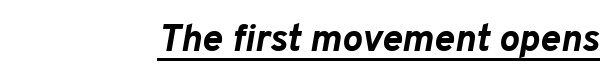
The horizontal fit of the characters is conventional and even. I'd describe the lettering as bold — thick and assertive. Compared with undecorated copy, this sample adds a rule below the words. Note the varied advance widths — an 'i' is clearly narrower than an 'm'. The specimen reads as italic at a glance.
